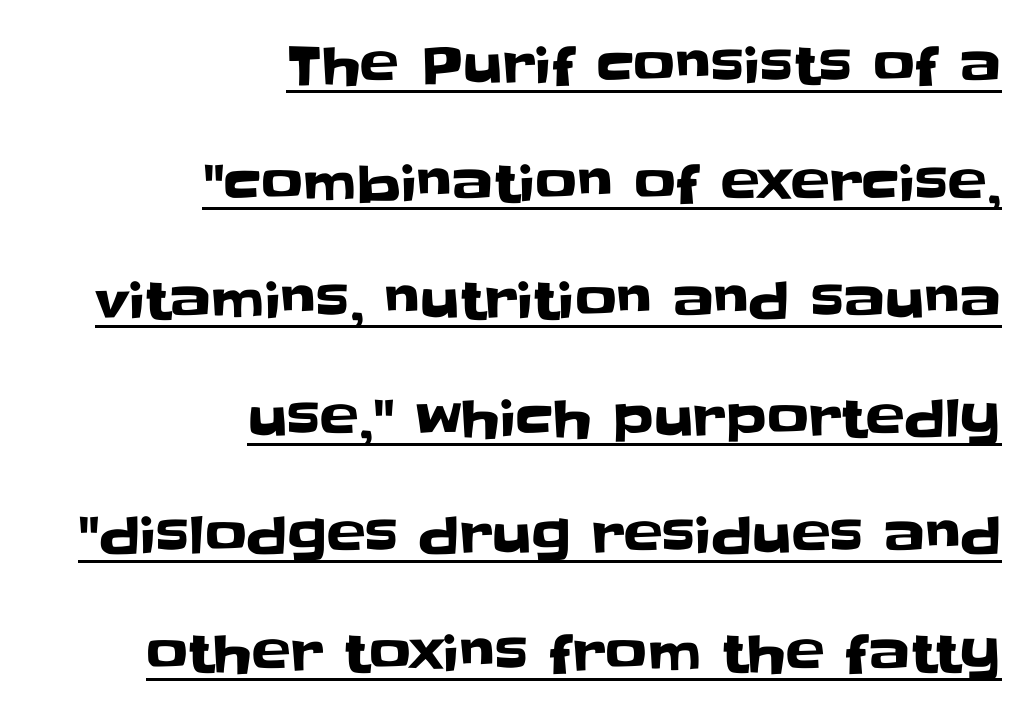
Loosely led — the rows are spread out. Character widths vary here, with narrow letters taking less room than wide ones. In designer terms, the underline attribute is active on this setting. Upright lettering throughout.
